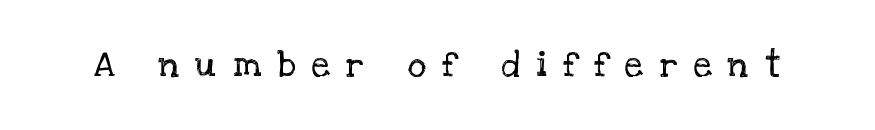
Proportional: the letters do not fall into vertical columns. Ascenders rise straight up at ninety degrees. The baseline area is clear. This sample uses expanded letter spacing, leaving extra air between glyphs.
